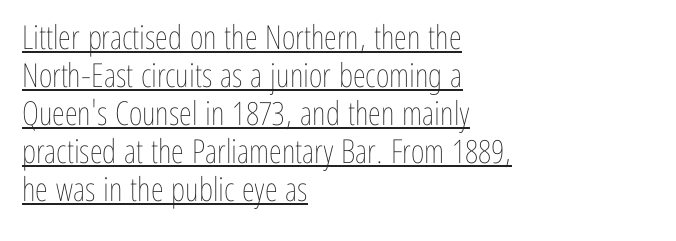
The image shows 33 px thin, condensed type, upright; set left-aligned, tight line spacing (1.15x), normal letter spacing, underlined; low stroke contrast and a medium x-height.
